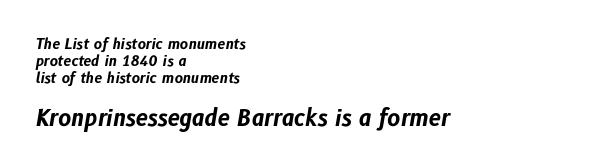
The image shows 22 px bold type, italic (leaning right); set left-aligned, line spacing 1.23x, normal letter spacing, not underlined; the second (bottom) block is 1.57x larger.
